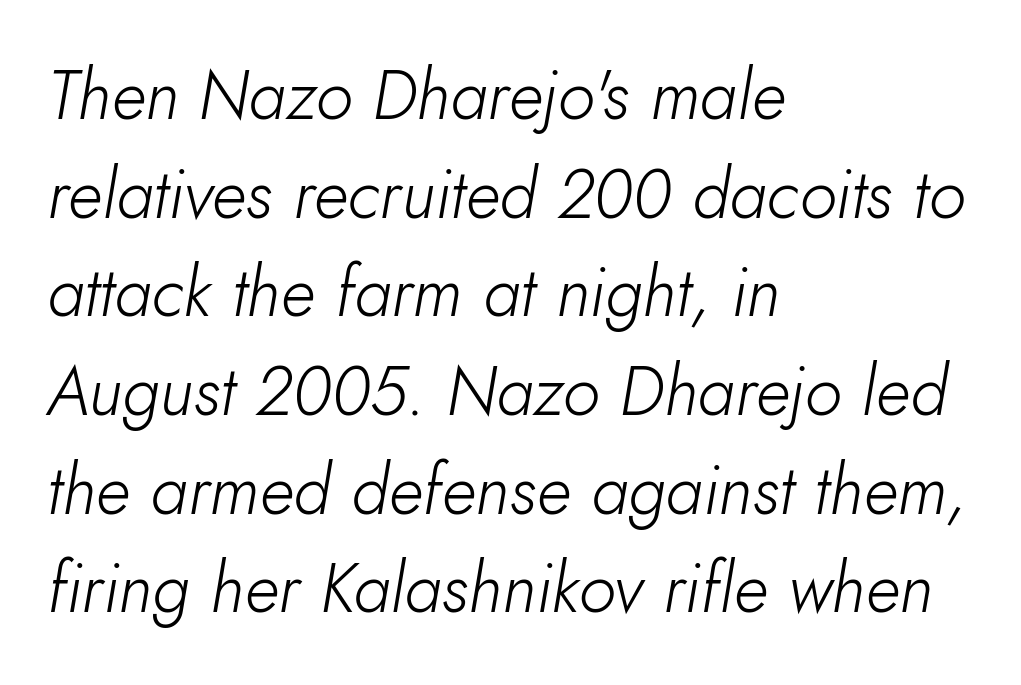
{"italic": "yes", "lean": "right", "slant_degrees": 10, "bold": "no", "weight": "light", "width": "normal", "stroke_contrast": "low", "x_height": "small", "monospaced": "no", "underline": "no", "align": "left", "line_spacing": "normal", "line_spacing_ratio": 1.43, "letter_spacing": "normal", "letter_spacing_em": 0.0, "glyph_px": 69}
